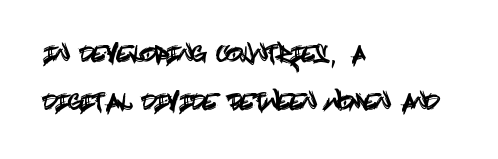
{"underline": "no", "align": "left", "line_spacing": "loose", "line_spacing_ratio": 2.18, "letter_spacing": "normal", "letter_spacing_em": 0.0, "glyph_px": 22}
